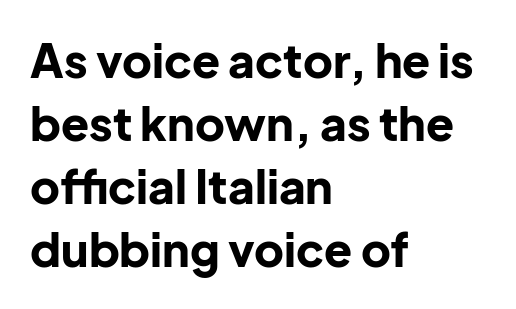
The foot of each line stays bare and open. Compared with a centered layout, this one pins lines to the left instead. Proportional: the letters do not fall into vertical columns. Type style note: lacks serifs. No extra tracking has been applied to these lines. Leading matches the norm, producing a regular column.
